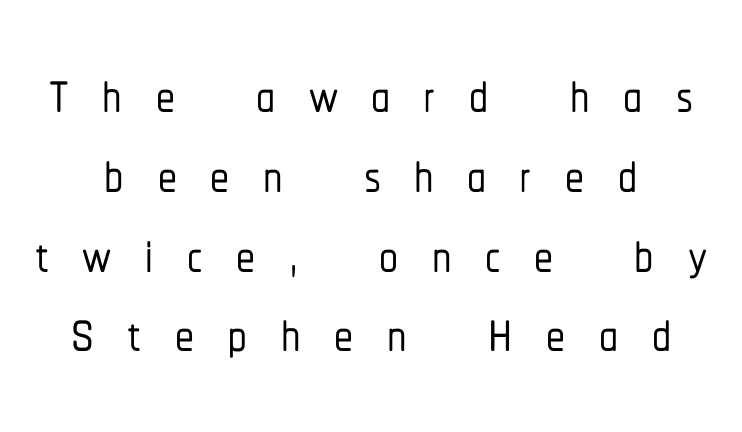
The image shows 76 px condensed sans-serif type, upright; set tight line spacing (1.05x), unusually wide letter spacing (+0.44 em), not underlined; low stroke contrast and a medium x-height.
